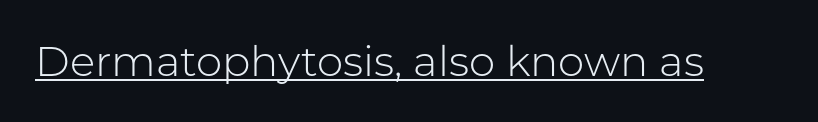
The image shows 42 px light sans-serif type, upright; set normal letter spacing, underlined; low stroke contrast and a medium x-height.
